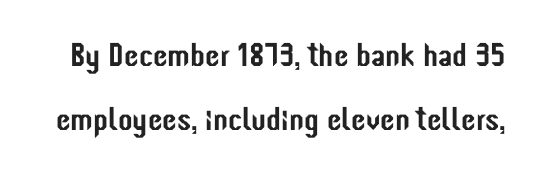
{"serif": "no", "italic": "no", "width": "condensed", "stroke_contrast": "low", "x_height": "medium", "monospaced": "no", "underline": "no", "line_spacing": "loose", "line_spacing_ratio": 1.95, "letter_spacing": "normal", "letter_spacing_em": 0.0, "glyph_px": 33}
